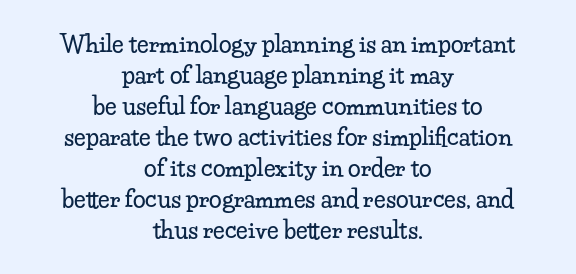
{"italic": "no", "underline": "no", "align": "center", "line_spacing": "normal", "line_spacing_ratio": 1.35, "letter_spacing": "normal", "letter_spacing_em": 0.0, "glyph_px": 23}
